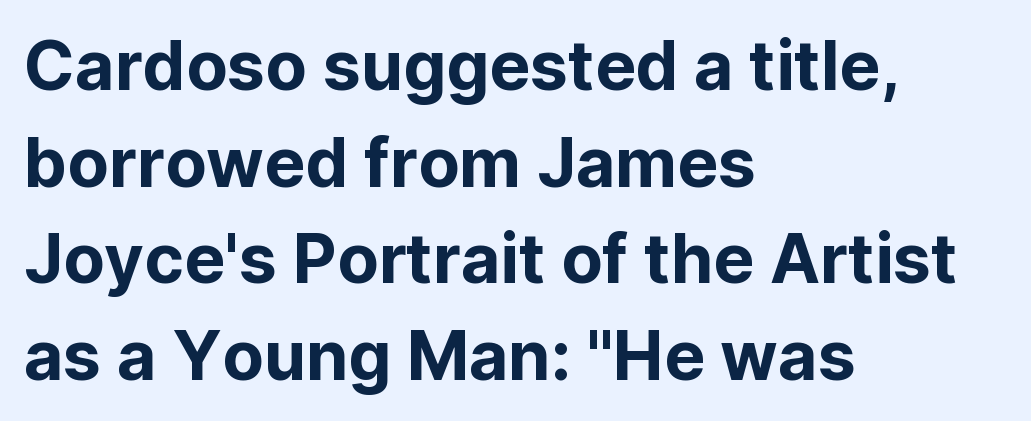
The image shows 68 px sans-serif type, upright; set left-aligned, normal line spacing (1.42x), normal letter spacing, not underlined; low stroke contrast and a medium x-height.
